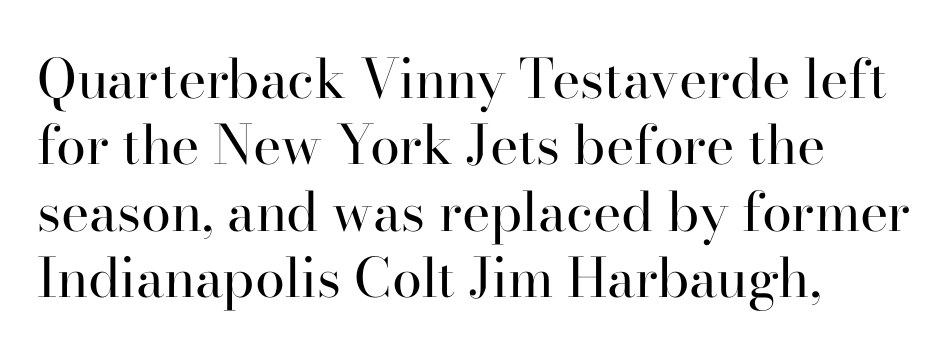
The setting favours the left margin, as ordinary paragraphs usually do. A typesetter would label this face a serif. In terms of posture, this sample is upright. This reads as an unemphasized weight, regular at the heaviest. Note the varied advance widths — an 'i' is clearly narrower than an 'm'. Characters follow at the spacing the type designer built in.
